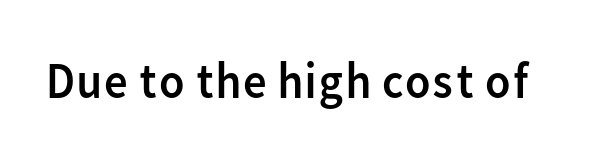
Q: Is the text bold? A: No.
Q: Is the text italic (slanted)? A: No, it is upright.
Q: Is the typeface a serif or a sans-serif typeface? A: Sans-serif.
Q: Is the text underlined? A: No.
Q: Is the spacing between letters normal or unusually wide? A: Normal.
Q: Width (condensed, normal, or wide)? A: Normal.
Q: Stroke contrast? A: Low.
Q: x-height? A: Medium.
Q: Monospaced? A: No.
